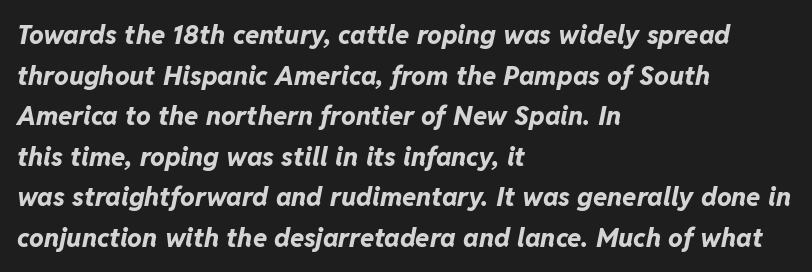
Q: Is the text bold? A: Yes.
Q: Is the text italic (slanted)? A: Yes, it leans right by about 11 degrees.
Q: Is the text underlined? A: No.
Q: How is the paragraph aligned? A: Left-aligned.
Q: Is the spacing between letters normal or unusually wide? A: Normal.
Q: Is the spacing between lines tight, normal or loose? A: Normal.
